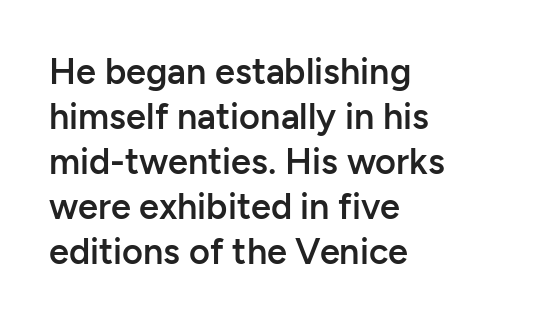
The image shows 36 px semibold sans-serif type, upright; set left-aligned, normal line spacing (1.25x), normal letter spacing, not underlined; low stroke contrast and a medium x-height.
